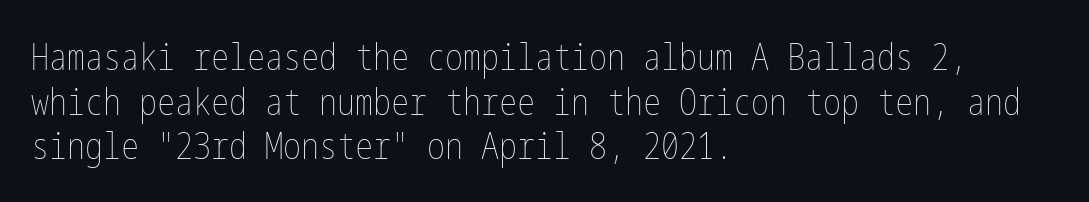
{"italic": "no", "bold": "no", "weight": "thin", "width": "condensed", "stroke_contrast": "low", "x_height": "medium", "underline": "no", "align": "left", "line_spacing_ratio": 1.24, "letter_spacing": "normal", "letter_spacing_em": 0.0, "glyph_px": 36}
